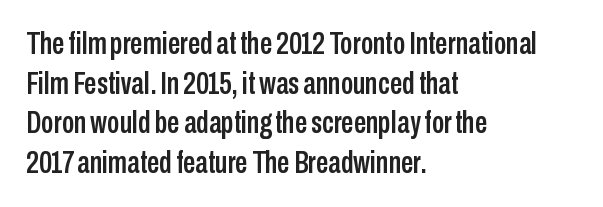
Q: Is the text italic (slanted)? A: No, it is upright.
Q: Is the typeface a serif or a sans-serif typeface? A: Sans-serif.
Q: Is the text underlined? A: No.
Q: How is the paragraph aligned? A: Left-aligned.
Q: Is the spacing between letters normal or unusually wide? A: Normal.
Q: Is the spacing between lines tight, normal or loose? A: Normal.
Q: Width (condensed, normal, or wide)? A: Condensed.
Q: Stroke contrast? A: Low.
Q: x-height? A: Medium.
Q: Monospaced? A: No.
